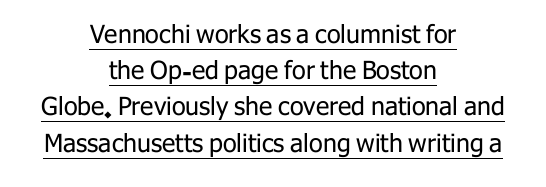
Q: Is the text bold? A: No.
Q: Is the text italic (slanted)? A: No, it is upright.
Q: Is the text underlined? A: Yes.
Q: How is the paragraph aligned? A: Centered.
Q: Is the spacing between letters normal or unusually wide? A: Normal.
Q: Is the spacing between lines tight, normal or loose? A: Normal.
